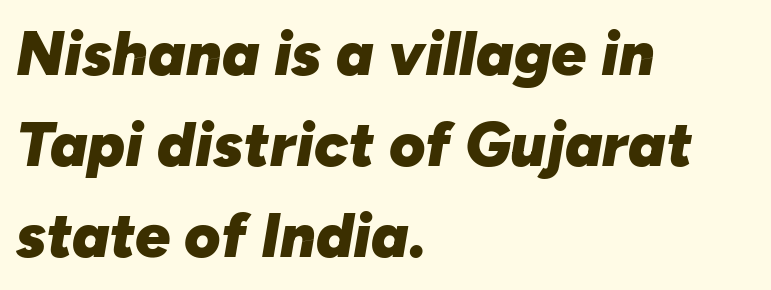
Q: Is the text bold? A: Yes.
Q: Is the text italic (slanted)? A: Yes, it leans right by about 10 degrees.
Q: Is the text underlined? A: No.
Q: How is the paragraph aligned? A: Left-aligned.
Q: Is the spacing between letters normal or unusually wide? A: Normal.
Q: Is the spacing between lines tight, normal or loose? A: Normal.
Q: Width (condensed, normal, or wide)? A: Normal.
Q: Stroke contrast? A: Low.
Q: x-height? A: Medium.
Q: Monospaced? A: No.
